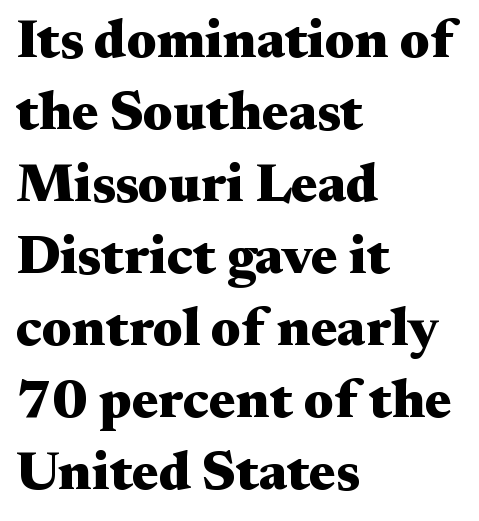
Q: Is the text bold? A: Yes.
Q: Is the text italic (slanted)? A: No, it is upright.
Q: Is the typeface a serif or a sans-serif typeface? A: Serif.
Q: Is the text underlined? A: No.
Q: How is the paragraph aligned? A: Left-aligned.
Q: Is the spacing between letters normal or unusually wide? A: Normal.
Q: Is the spacing between lines tight, normal or loose? A: Normal.
Q: Width (condensed, normal, or wide)? A: Wide.
Q: Stroke contrast? A: Medium.
Q: x-height? A: Small.
Q: Monospaced? A: No.
